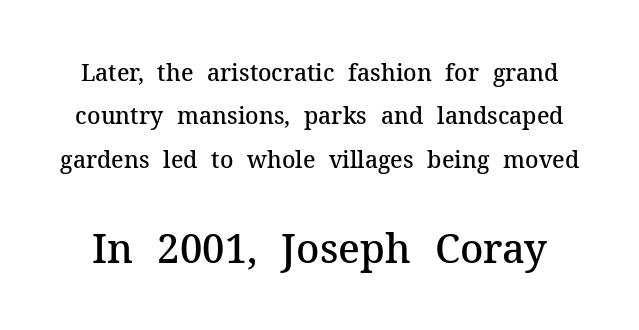
The words here are not underlined. The face used here is proportionally spaced, like ordinary book or web type. I'd describe the lettering as semibold — firm but not a full bold. Size contrast runs from small at the top to large at the bottom. What stands out about the letter spacing? Nothing — it is the standard amount. A serif font was chosen for this passage.
